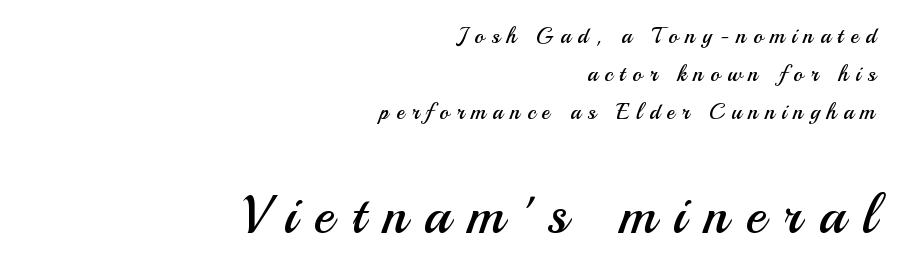
{"serif": "no", "bold": "no", "weight": "regular", "width": "normal", "stroke_contrast": "medium", "x_height": "small", "monospaced": "no", "underline": "no", "align": "right", "line_spacing_ratio": 1.72, "letter_spacing": "wide", "letter_spacing_em": 0.32, "larger_block": "second", "size_ratio": 2.5, "glyph_px": 55}
